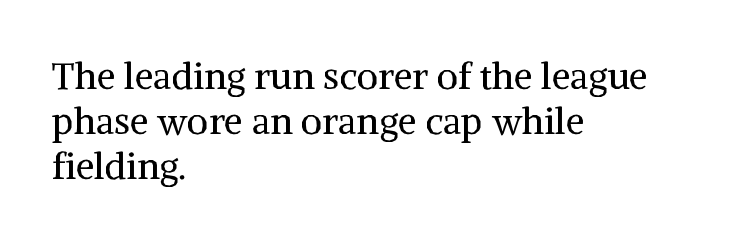
Q: Is the text bold? A: No.
Q: Is the text italic (slanted)? A: No, it is upright.
Q: Is the typeface a serif or a sans-serif typeface? A: Serif.
Q: Is the text underlined? A: No.
Q: How is the paragraph aligned? A: Left-aligned.
Q: Is the spacing between letters normal or unusually wide? A: Normal.
Q: Width (condensed, normal, or wide)? A: Normal.
Q: Stroke contrast? A: Medium.
Q: x-height? A: Medium.
Q: Monospaced? A: No.
